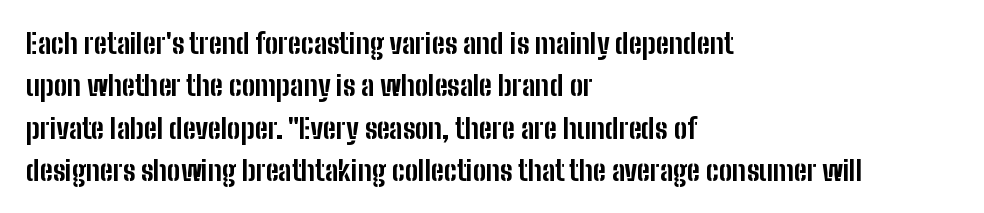
Upright lettering throughout. The typesetter chose a ragged-right arrangement here. This sample uses plain, unmodified letter spacing. These lines are composed in type without serifs.
